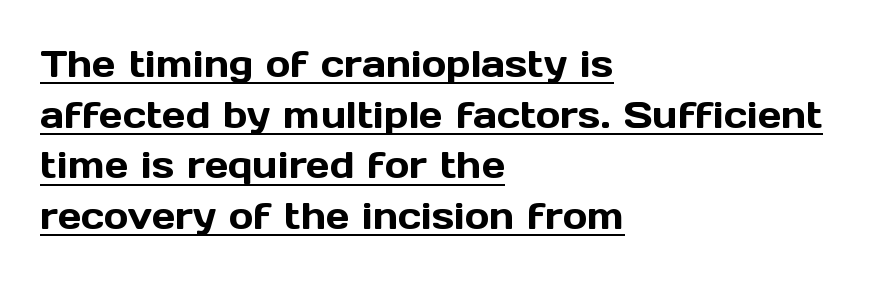
The tracking reads as untouched default to a designer's eye. The passage shown is underscored from start to finish. Quick note: interline space is typical. The face used here is a sans, in the tradition of grotesques and geometrics. Alignment: flush left. You could not count columns in this text — the font is proportionally spaced.
